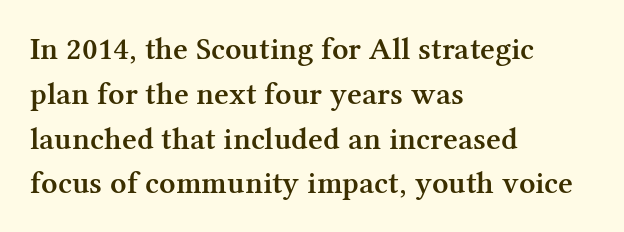
All the whitespace from short lines collects on the right. On the weight axis this lands at semibold, roughly 600. The type family on display is of the serif kind. Notice how the stems are strictly vertical — no italics here. Spacing verdict: proportional, widths tailored to each character. The gap between lines stays unmarked.
